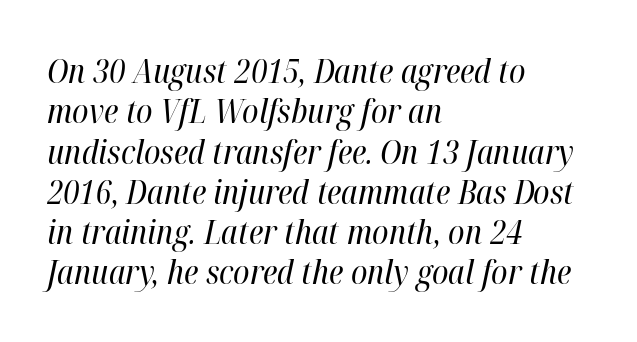
Compared with typical body copy, the letter spacing here is the same. Underlining? Definitely not there. Character widths vary here, with narrow letters taking less room than wide ones. Each line starts at the same left margin while the right side varies. Unbolded letterforms with no extra heft.
